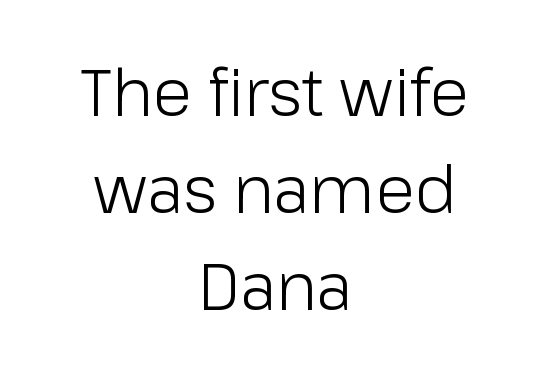
Q: Is the text bold? A: No.
Q: Is the text italic (slanted)? A: No, it is upright.
Q: Is the typeface a serif or a sans-serif typeface? A: Sans-serif.
Q: Is the text underlined? A: No.
Q: How is the paragraph aligned? A: Centered.
Q: Is the spacing between letters normal or unusually wide? A: Normal.
Q: Is the spacing between lines tight, normal or loose? A: Normal.
Q: Width (condensed, normal, or wide)? A: Normal.
Q: Stroke contrast? A: Low.
Q: x-height? A: Medium.
Q: Monospaced? A: No.
